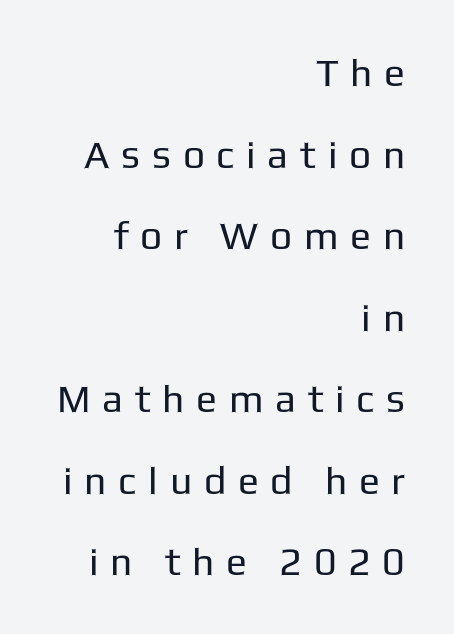
The letters advance in unequal steps, a hallmark of proportional type. Weight: in the light-to-regular range. The passage is arranged like a letterhead date or caption credit — flush right. Vertically, the passage feels expansive, rows floating well apart.
